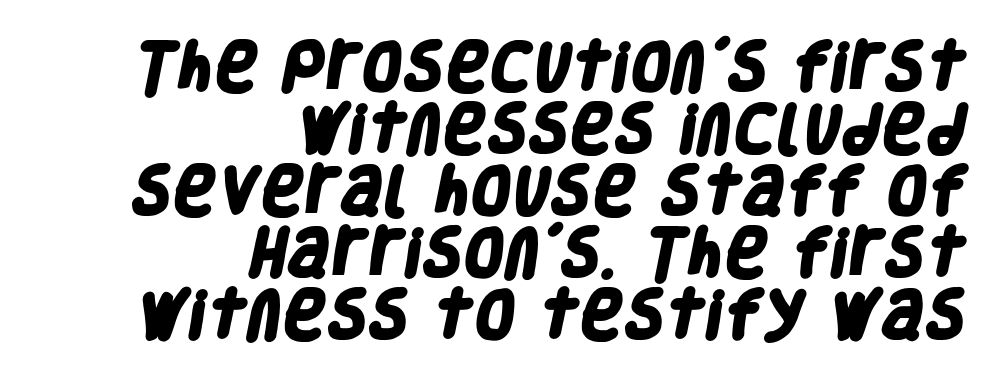
The image shows 53 px heavy, condensed sans-serif type; set right-aligned, line spacing 1.17x, normal letter spacing, not underlined; low stroke contrast and a large x-height.
